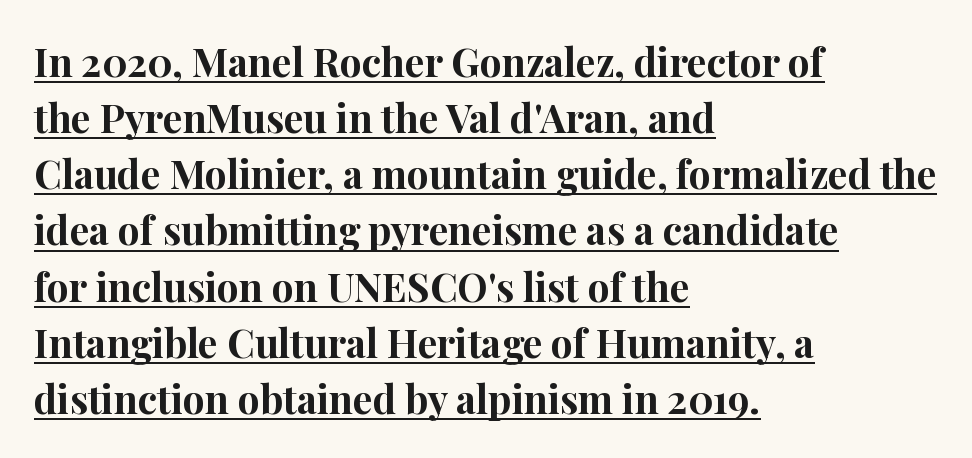
Q: Is the text bold? A: Yes.
Q: Is the text italic (slanted)? A: No, it is upright.
Q: Is the typeface a serif or a sans-serif typeface? A: Serif.
Q: Is the text underlined? A: Yes.
Q: How is the paragraph aligned? A: Left-aligned.
Q: Is the spacing between letters normal or unusually wide? A: Normal.
Q: Is the spacing between lines tight, normal or loose? A: Normal.
Q: Width (condensed, normal, or wide)? A: Normal.
Q: Stroke contrast? A: High.
Q: x-height? A: Medium.
Q: Monospaced? A: No.
